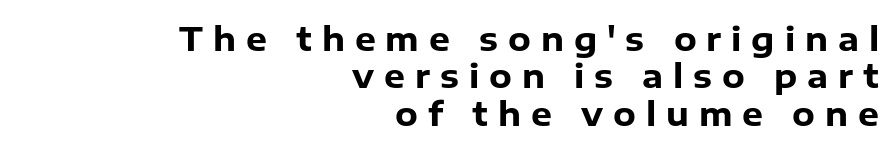
{"serif": "no", "italic": "no", "bold": "yes", "weight": "heavy", "width": "normal", "stroke_contrast": "low", "x_height": "medium", "monospaced": "no", "underline": "no", "align": "right", "line_spacing": "tight", "line_spacing_ratio": 1.13, "letter_spacing": "wide", "letter_spacing_em": 0.3, "glyph_px": 33}
